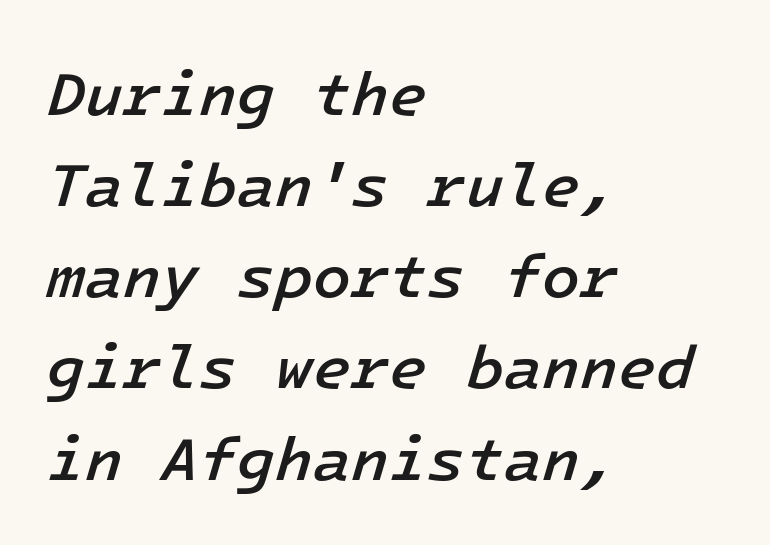
This sample uses plain, unmodified letter spacing. Stems and bowls a touch heavier than normal — semibold. Has an underline been added? It has not. Is there much room between lines? A standard amount, neither cramped nor airy. These lines were composed using italics.
